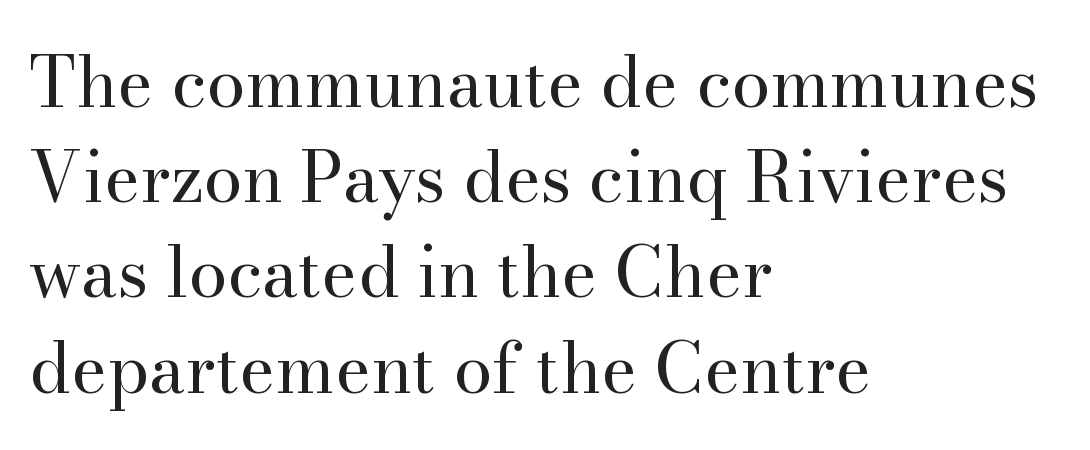
Q: Is the text bold? A: No.
Q: Is the text italic (slanted)? A: No, it is upright.
Q: Is the typeface a serif or a sans-serif typeface? A: Serif.
Q: Is the text underlined? A: No.
Q: How is the paragraph aligned? A: Left-aligned.
Q: Is the spacing between letters normal or unusually wide? A: Normal.
Q: Is the spacing between lines tight, normal or loose? A: Normal.
Q: Width (condensed, normal, or wide)? A: Normal.
Q: Stroke contrast? A: High.
Q: x-height? A: Small.
Q: Monospaced? A: No.
